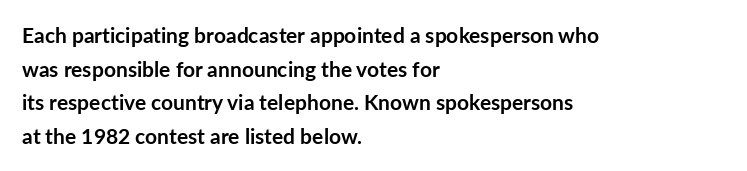
The image shows 21 px bold type, upright; set left-aligned, normal line spacing (1.6x), normal letter spacing, not underlined.
